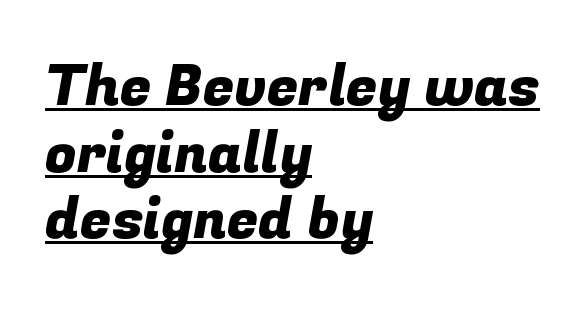
The image shows 57 px sans-serif type; set left-aligned, line spacing 1.17x, normal letter spacing, underlined; low stroke contrast and a medium x-height.
